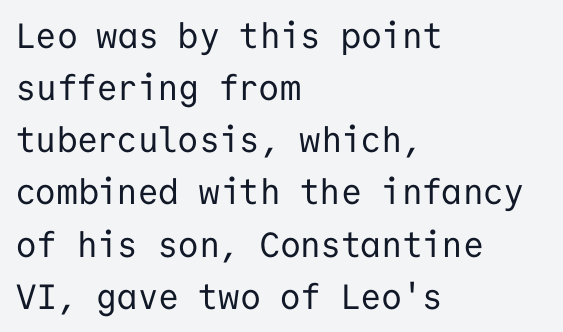
{"serif": "no", "italic": "no", "bold": "no", "weight": "regular", "width": "normal", "stroke_contrast": "low", "x_height": "medium", "monospaced": "yes", "underline": "no", "align": "left", "line_spacing": "normal", "line_spacing_ratio": 1.49, "letter_spacing": "normal", "letter_spacing_em": 0.0, "glyph_px": 35}
